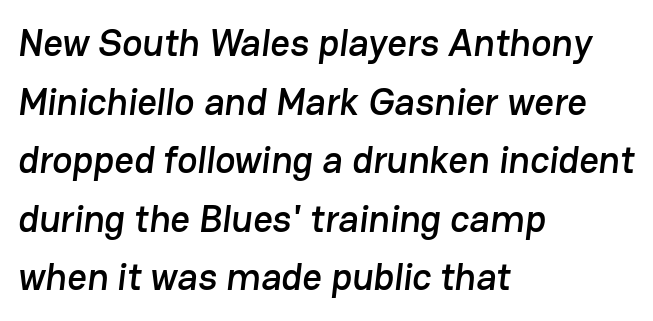
{"serif": "no", "width": "normal", "stroke_contrast": "low", "x_height": "medium", "monospaced": "no", "underline": "no", "align": "left", "line_spacing": "normal", "line_spacing_ratio": 1.54, "letter_spacing": "normal", "letter_spacing_em": 0.0, "glyph_px": 38}
